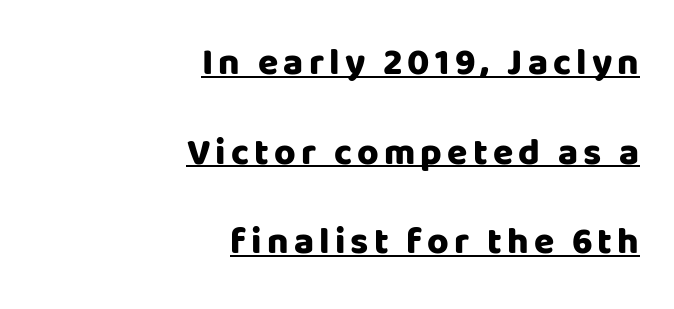
{"serif": "no", "italic": "no", "bold": "yes", "weight": "heavy", "width": "normal", "stroke_contrast": "low", "x_height": "large", "monospaced": "no", "underline": "yes", "align": "right", "line_spacing": "loose", "line_spacing_ratio": 2.42, "glyph_px": 37}
